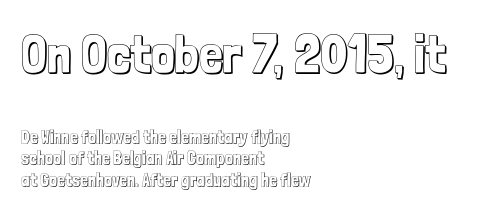
{"italic": "no", "width": "condensed", "x_height": "medium", "monospaced": "no", "underline": "no", "align": "left", "line_spacing_ratio": 1.17, "letter_spacing": "normal", "letter_spacing_em": 0.0, "larger_block": "first", "size_ratio": 2.94, "glyph_px": 53}
